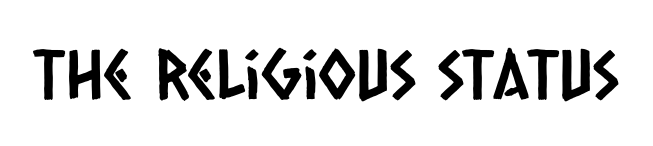
{"serif": "no", "width": "condensed", "stroke_contrast": "low", "x_height": "large", "monospaced": "no", "underline": "no", "letter_spacing": "normal", "letter_spacing_em": 0.0, "glyph_px": 68}
